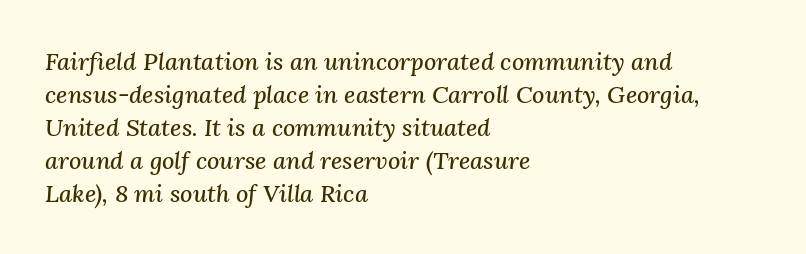
The image shows 24 px text type, italic (leaning right); set left-aligned, normal line spacing (1.37x), normal letter spacing, not underlined.
